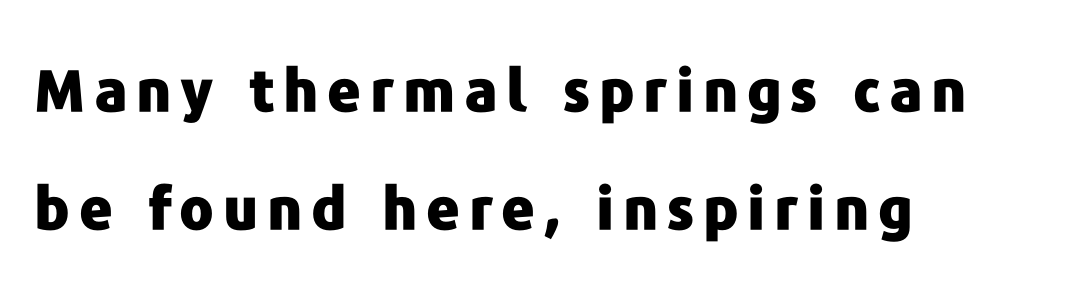
The image shows 58 px heavy sans-serif type, upright; set left-aligned, loose line spacing (2.04x), not underlined; low stroke contrast and a medium x-height.
